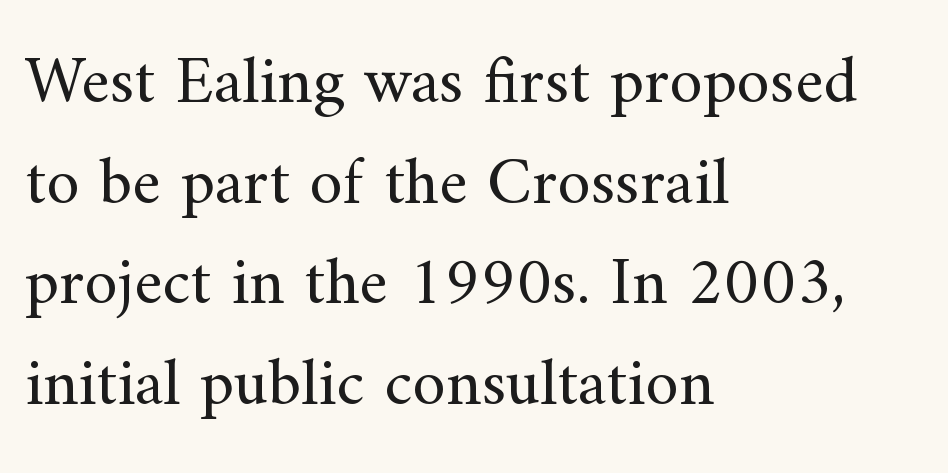
Unbolded letterforms with no extra heft. Upright lettering throughout. The text was rendered using a seriffed face with decorative stroke endings. The lines are quadded left.
